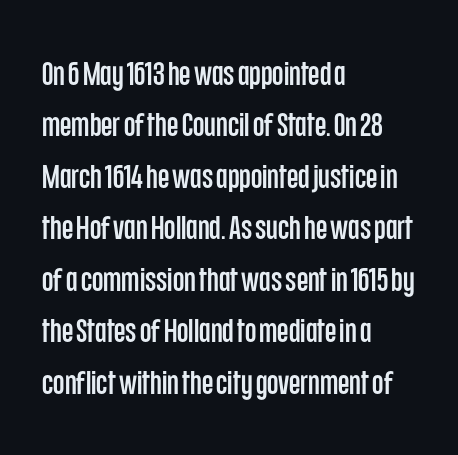
The image shows 33 px condensed sans-serif type, upright; set left-aligned, normal line spacing (1.56x), normal letter spacing, not underlined; low stroke contrast and a large x-height.
